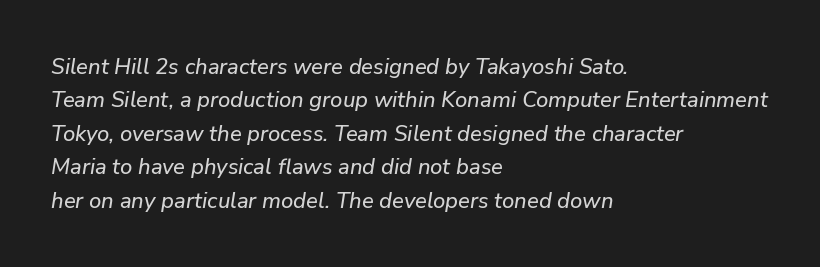
The image shows 22 px text type, italic (leaning right); set left-aligned, normal line spacing (1.52x), normal letter spacing, not underlined.
